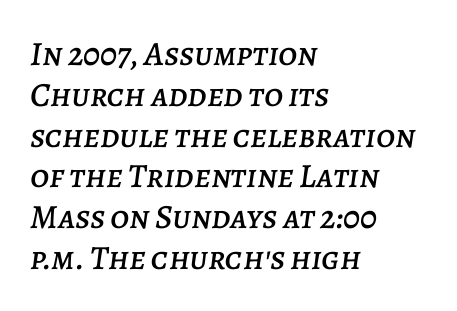
The image shows 34 px text type, italic (leaning right); set left-aligned, line spacing 1.2x, normal letter spacing, not underlined; low stroke contrast and a large x-height.
